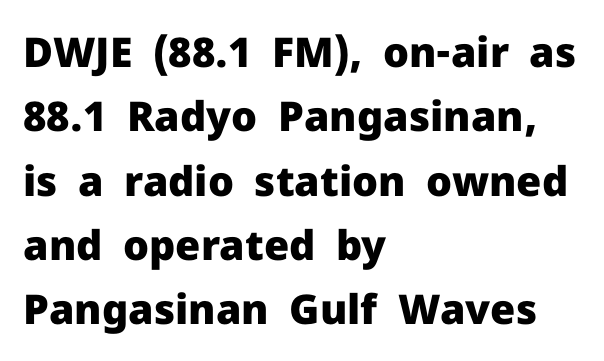
Q: Is the text bold? A: Yes.
Q: Is the text italic (slanted)? A: No, it is upright.
Q: Is the typeface a serif or a sans-serif typeface? A: Sans-serif.
Q: Is the text underlined? A: No.
Q: How is the paragraph aligned? A: Left-aligned.
Q: Is the spacing between letters normal or unusually wide? A: Normal.
Q: Is the spacing between lines tight, normal or loose? A: Normal.
Q: Width (condensed, normal, or wide)? A: Normal.
Q: Stroke contrast? A: Low.
Q: x-height? A: Medium.
Q: Monospaced? A: No.
